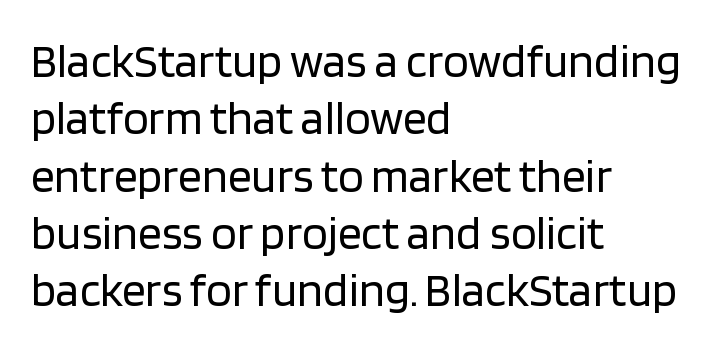
Line starts are locked; line ends wander. Tall strokes in this sample are plumb rather than angled. The letters advance in unequal steps, a hallmark of proportional type. Weight: regular or lighter.
